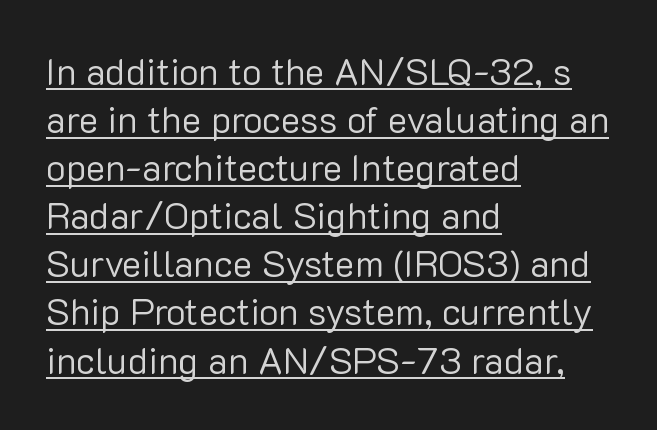
The image shows 37 px regular-weight sans-serif type, upright; set left-aligned, normal line spacing (1.3x), normal letter spacing, underlined; low stroke contrast and a medium x-height.
